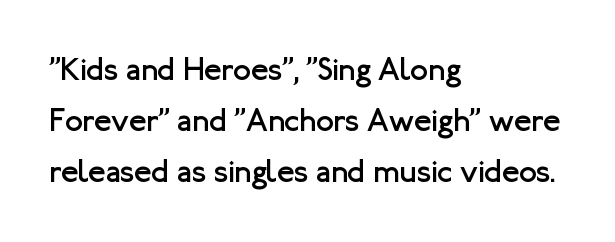
{"serif": "no", "italic": "no", "bold": "no", "weight": "regular", "width": "normal", "stroke_contrast": "low", "x_height": "medium", "monospaced": "no", "underline": "no", "align": "left", "line_spacing": "normal", "line_spacing_ratio": 1.59, "letter_spacing": "normal", "letter_spacing_em": 0.0, "glyph_px": 32}
